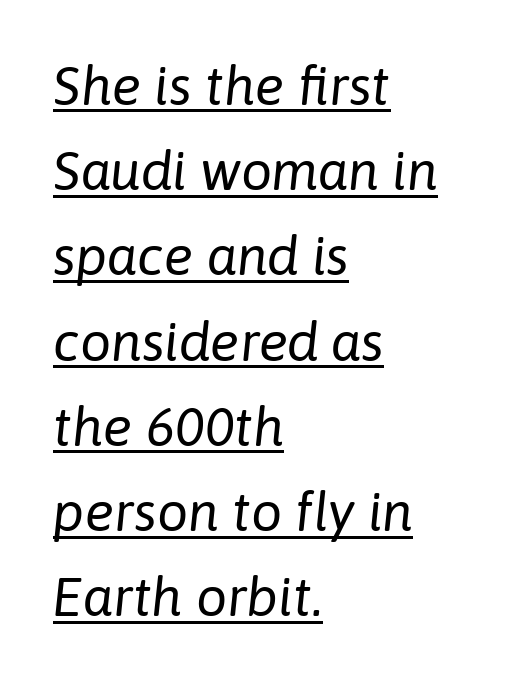
{"italic": "yes", "lean": "right", "slant_degrees": 6, "bold": "no", "weight": "regular", "width": "normal", "stroke_contrast": "low", "x_height": "medium", "monospaced": "no", "underline": "yes", "align": "left", "line_spacing": "normal", "line_spacing_ratio": 1.55, "letter_spacing": "normal", "letter_spacing_em": 0.0, "glyph_px": 55}
